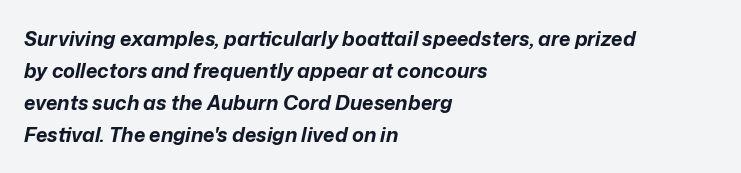
Q: Is the text bold? A: Yes.
Q: Is the text italic (slanted)? A: Yes, it leans right by about 12 degrees.
Q: Is the text underlined? A: No.
Q: How is the paragraph aligned? A: Left-aligned.
Q: Is the spacing between letters normal or unusually wide? A: Normal.
Q: Is the spacing between lines tight, normal or loose? A: Normal.
